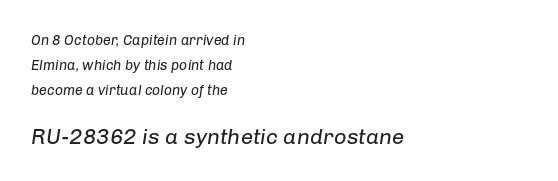
The image shows 22 px text type, italic (leaning right); set left-aligned, line spacing 1.77x, normal letter spacing, not underlined; the second (bottom) block is 1.57x larger.
